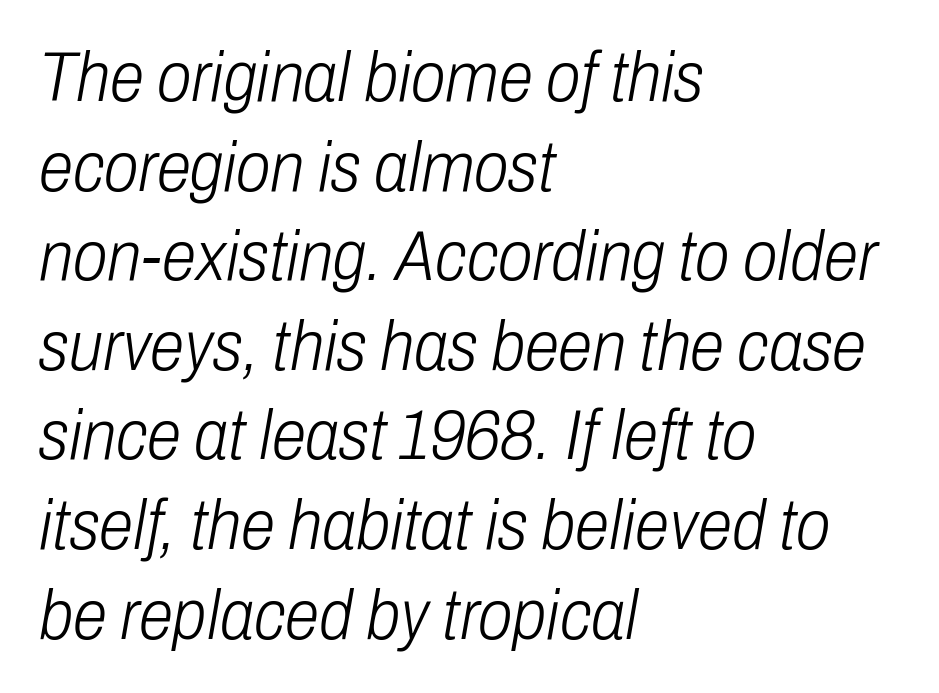
Q: Is the text bold? A: No.
Q: Is the text italic (slanted)? A: Yes, it leans right by about 10 degrees.
Q: Is the text underlined? A: No.
Q: How is the paragraph aligned? A: Left-aligned.
Q: Is the spacing between letters normal or unusually wide? A: Normal.
Q: Is the spacing between lines tight, normal or loose? A: Normal.
Q: Width (condensed, normal, or wide)? A: Condensed.
Q: Stroke contrast? A: Low.
Q: x-height? A: Medium.
Q: Monospaced? A: No.
